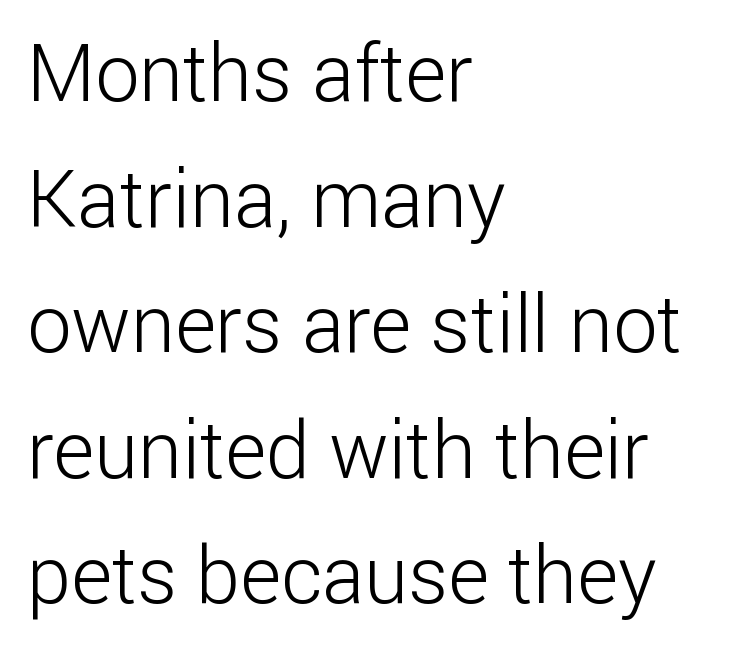
Q: Is the text bold? A: No.
Q: Is the text italic (slanted)? A: No, it is upright.
Q: Is the typeface a serif or a sans-serif typeface? A: Sans-serif.
Q: Is the text underlined? A: No.
Q: How is the paragraph aligned? A: Left-aligned.
Q: Is the spacing between letters normal or unusually wide? A: Normal.
Q: Is the spacing between lines tight, normal or loose? A: Normal.
Q: Width (condensed, normal, or wide)? A: Normal.
Q: Stroke contrast? A: Low.
Q: x-height? A: Medium.
Q: Monospaced? A: No.
